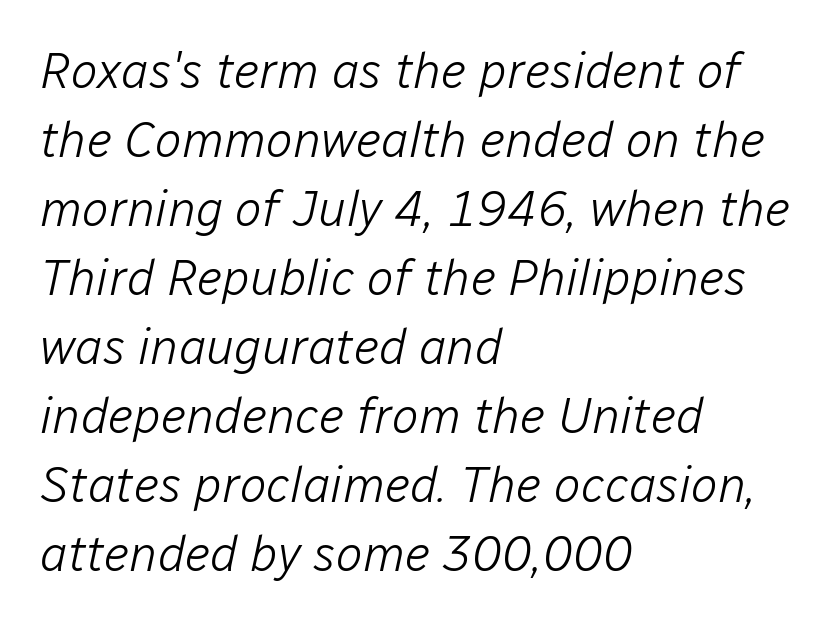
Q: Is the text bold? A: No.
Q: Is the text italic (slanted)? A: Yes, it leans right by about 12 degrees.
Q: Is the text underlined? A: No.
Q: How is the paragraph aligned? A: Left-aligned.
Q: Is the spacing between letters normal or unusually wide? A: Normal.
Q: Is the spacing between lines tight, normal or loose? A: Normal.
Q: Width (condensed, normal, or wide)? A: Normal.
Q: Stroke contrast? A: Low.
Q: x-height? A: Medium.
Q: Monospaced? A: No.
